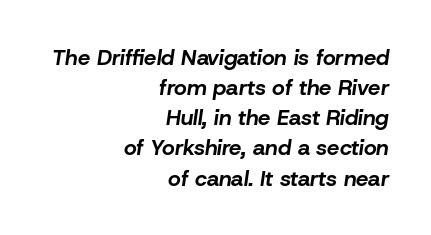
{"italic": "yes", "lean": "right", "slant_degrees": 8, "bold": "yes", "underline": "no", "align": "right", "line_spacing": "normal", "line_spacing_ratio": 1.37, "letter_spacing": "normal", "letter_spacing_em": 0.0, "glyph_px": 22}
